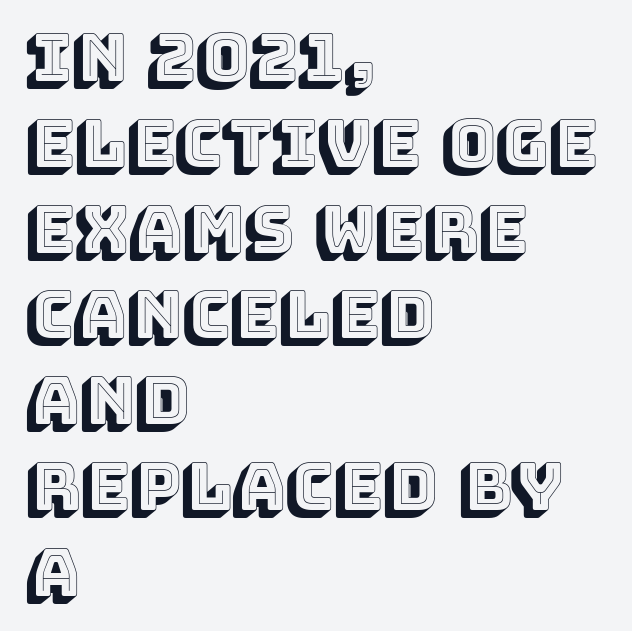
Reading down the column, the eye jumps a familiar distance to each next line. Each letter keeps its own natural width here, so spacing adapts to shape. Plain, unruled lines of type. Compared with typical body copy, the letter spacing here is the same. The lettering holds an erect, upright posture throughout. The compositor pushed each line to the left boundary.
